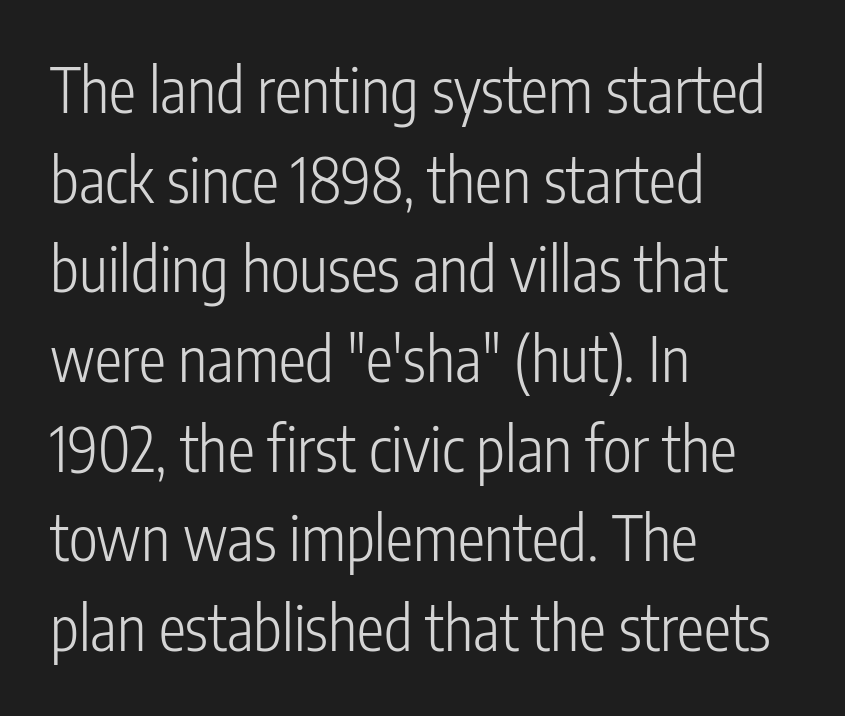
The image shows 61 px light, condensed sans-serif type, upright; set left-aligned, normal line spacing (1.47x), normal letter spacing, not underlined; low stroke contrast and a medium x-height.
